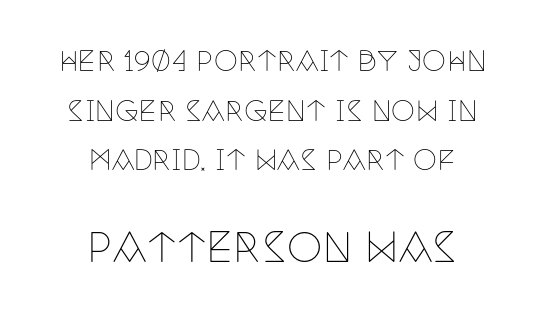
Q: Is the text bold? A: No.
Q: Is the text italic (slanted)? A: No, it is upright.
Q: Is the typeface a serif or a sans-serif typeface? A: Serif.
Q: Is the text underlined? A: No.
Q: How is the paragraph aligned? A: Centered.
Q: Is the spacing between letters normal or unusually wide? A: Normal.
Q: Which block of text is set in a larger size, the first (top) or the second (bottom)? A: The second (bottom) one.
Q: Width (condensed, normal, or wide)? A: Condensed.
Q: Stroke contrast? A: Low.
Q: x-height? A: Large.
Q: Monospaced? A: No.
